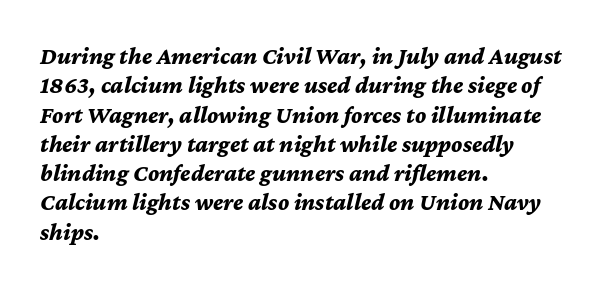
The image shows 24 px bold type, italic (leaning right); set left-aligned, line spacing 1.22x, normal letter spacing, not underlined.
